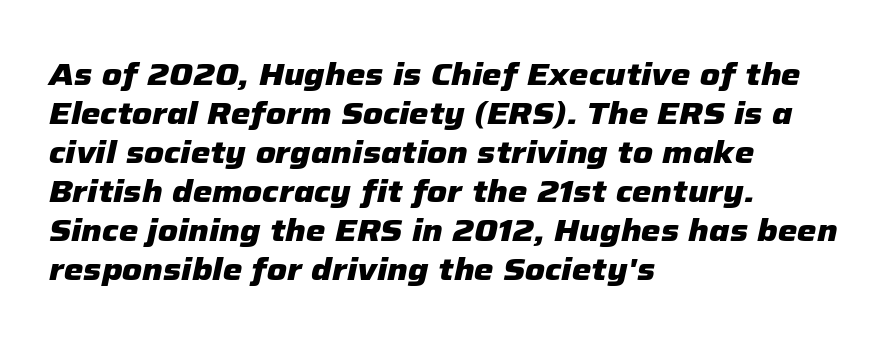
{"italic": "yes", "lean": "right", "slant_degrees": 12, "bold": "yes", "weight": "heavy", "width": "normal", "stroke_contrast": "low", "x_height": "medium", "monospaced": "no", "underline": "no", "align": "left", "line_spacing": "normal", "line_spacing_ratio": 1.26, "letter_spacing": "normal", "letter_spacing_em": 0.0, "glyph_px": 31}
